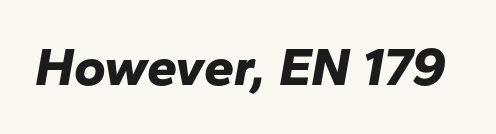
{"italic": "yes", "lean": "right", "slant_degrees": 10, "bold": "yes", "weight": "bold", "width": "normal", "stroke_contrast": "low", "x_height": "medium", "monospaced": "no", "underline": "no", "letter_spacing": "normal", "letter_spacing_em": 0.0, "glyph_px": 54}
